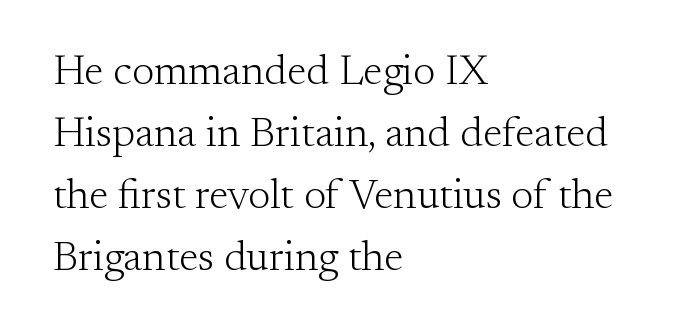
Q: Is the text bold? A: No.
Q: Is the text italic (slanted)? A: No, it is upright.
Q: Is the typeface a serif or a sans-serif typeface? A: Serif.
Q: Is the text underlined? A: No.
Q: How is the paragraph aligned? A: Left-aligned.
Q: Is the spacing between letters normal or unusually wide? A: Normal.
Q: Is the spacing between lines tight, normal or loose? A: Normal.
Q: Width (condensed, normal, or wide)? A: Normal.
Q: Stroke contrast? A: Medium.
Q: x-height? A: Small.
Q: Monospaced? A: No.
